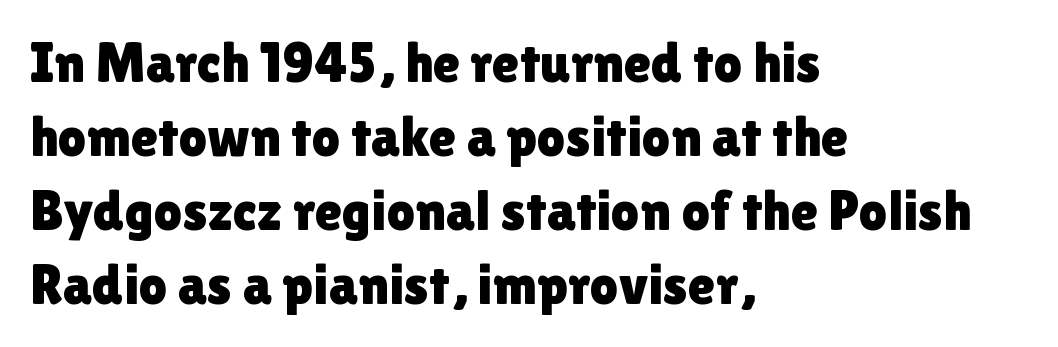
The gaps between neighbouring characters are ordinary and unremarkable. This sample uses an upright cut, with every glyph sitting square on the baseline. Typeset ragged right — the left edge is the straight one. How would I describe the line gaps? Plain and ordinary.
